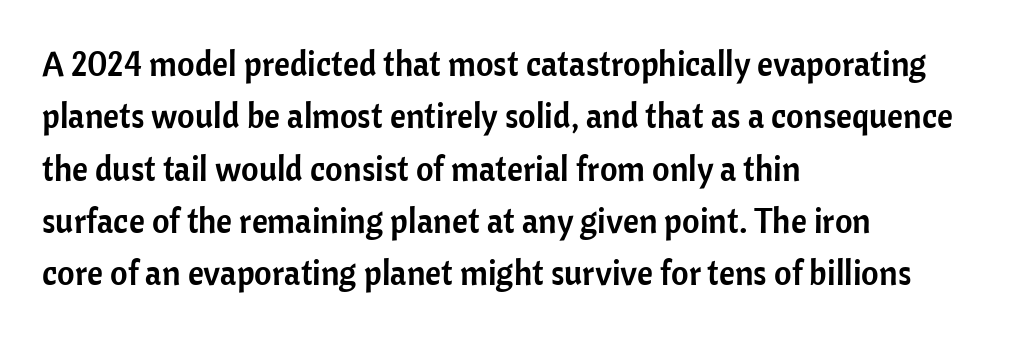
{"serif": "no", "italic": "no", "width": "normal", "stroke_contrast": "low", "x_height": "medium", "monospaced": "no", "underline": "no", "align": "left", "line_spacing": "normal", "line_spacing_ratio": 1.54, "letter_spacing": "normal", "letter_spacing_em": 0.0, "glyph_px": 34}
